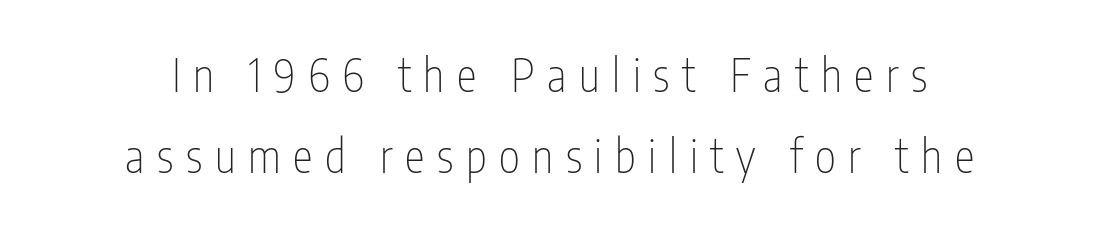
{"serif": "no", "italic": "no", "bold": "no", "weight": "thin", "width": "condensed", "stroke_contrast": "low", "x_height": "medium", "monospaced": "no", "underline": "no", "align": "center", "line_spacing_ratio": 1.8, "letter_spacing": "wide", "letter_spacing_em": 0.28, "glyph_px": 45}
